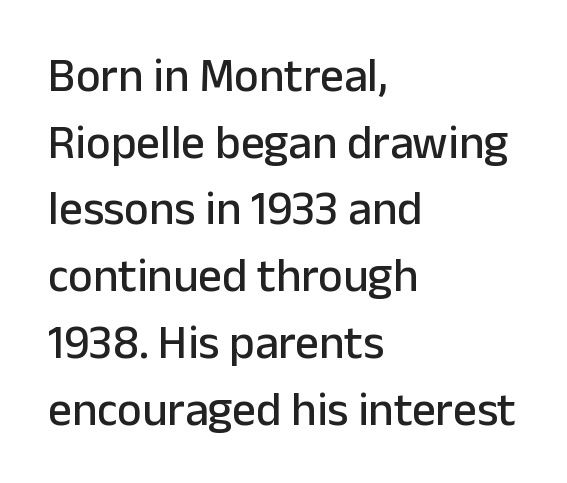
{"serif": "no", "italic": "no", "width": "normal", "stroke_contrast": "low", "x_height": "medium", "monospaced": "no", "underline": "no", "align": "left", "line_spacing": "normal", "line_spacing_ratio": 1.42, "letter_spacing": "normal", "letter_spacing_em": 0.0, "glyph_px": 47}
